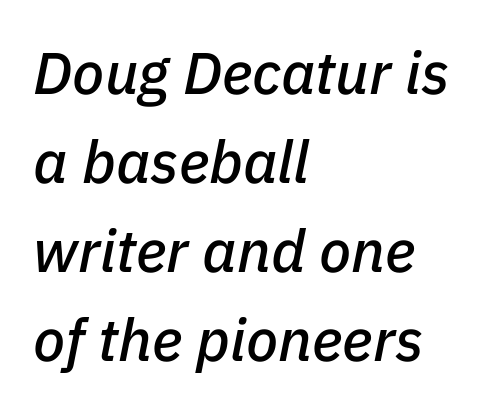
The image shows 59 px text type, italic (leaning right); set left-aligned, normal line spacing (1.51x), normal letter spacing, not underlined; low stroke contrast and a medium x-height.
